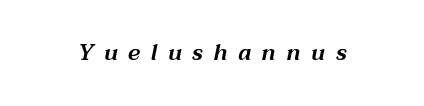
Has an underline been added? It has not. Does the lettering tilt? It does — this is italic. The tracking jumps out immediately: characters are airy and widely separated.
